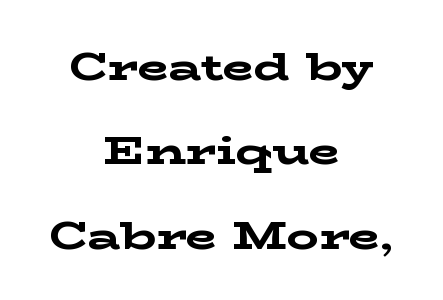
Q: Is the text bold? A: Yes.
Q: Is the text italic (slanted)? A: No, it is upright.
Q: Is the typeface a serif or a sans-serif typeface? A: Serif.
Q: Is the text underlined? A: No.
Q: How is the paragraph aligned? A: Centered.
Q: Is the spacing between letters normal or unusually wide? A: Normal.
Q: Is the spacing between lines tight, normal or loose? A: Loose.
Q: Width (condensed, normal, or wide)? A: Wide.
Q: Stroke contrast? A: Low.
Q: x-height? A: Medium.
Q: Monospaced? A: No.
